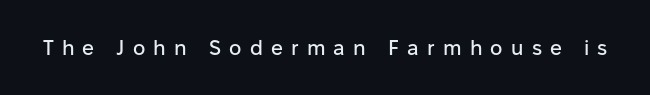
The image shows 21 px text type, upright; set unusually wide letter spacing (+0.39 em), not underlined.
